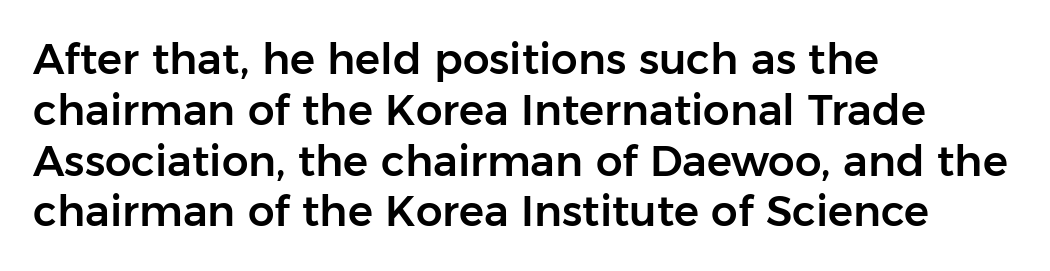
These lines are rendered in a variable-pitch font. The line texture is even and compact thanks to regular tracking. The lettering stays uniformly vertical, giving the passage a roman look. Where is the straight margin? On the left. Check the space under the baseline: it is left empty.
